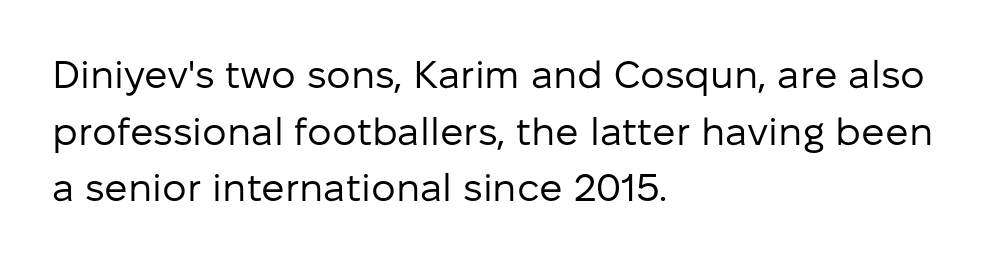
The image shows 39 px regular-weight sans-serif type, upright; set left-aligned, normal line spacing (1.45x), normal letter spacing, not underlined; low stroke contrast and a medium x-height.
